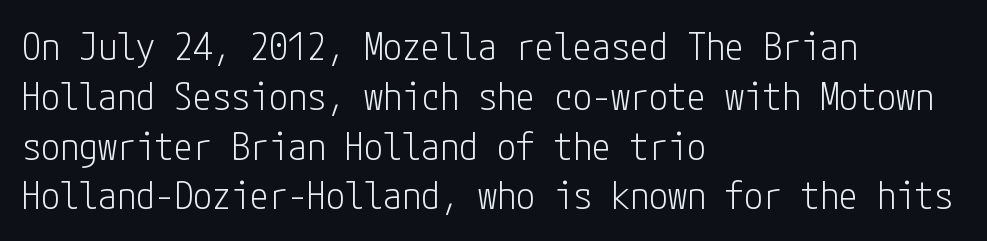
Q: Is the text bold? A: No.
Q: Is the text italic (slanted)? A: No, it is upright.
Q: Is the typeface a serif or a sans-serif typeface? A: Sans-serif.
Q: Is the text underlined? A: No.
Q: How is the paragraph aligned? A: Left-aligned.
Q: Is the spacing between letters normal or unusually wide? A: Normal.
Q: Is the spacing between lines tight, normal or loose? A: Normal.
Q: Width (condensed, normal, or wide)? A: Condensed.
Q: Stroke contrast? A: Low.
Q: x-height? A: Medium.
